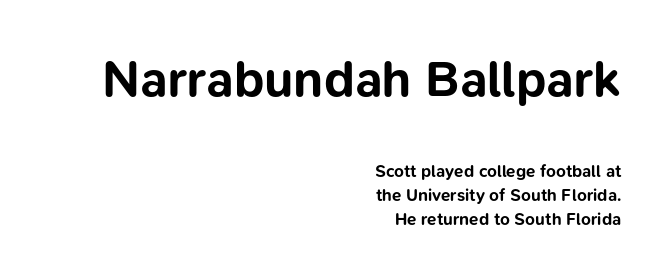
{"serif": "no", "italic": "no", "bold": "yes", "weight": "bold", "width": "normal", "stroke_contrast": "low", "x_height": "medium", "monospaced": "no", "underline": "no", "align": "right", "line_spacing": "normal", "line_spacing_ratio": 1.4, "letter_spacing": "normal", "letter_spacing_em": 0.0, "larger_block": "first", "size_ratio": 3.0, "glyph_px": 51}
